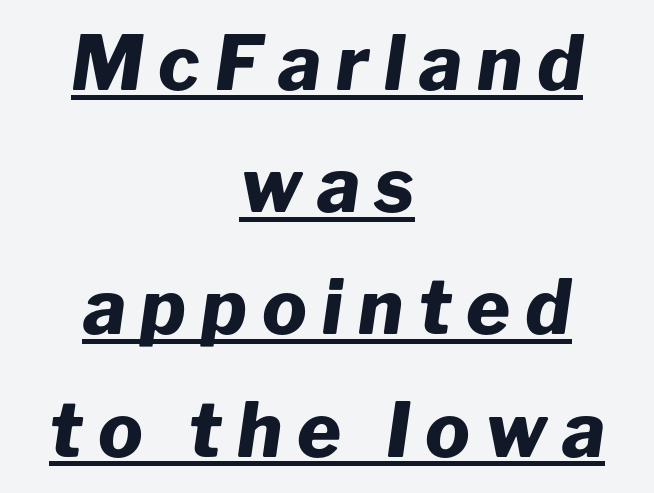
The typesetter has applied underlining to the passage shown. Normally led — the rows are evenly, conventionally spaced. Heavy-handed strokes throughout: this text is bold. The face used here has a pronounced slope to its letters. Each letter keeps its own natural width here, so spacing adapts to shape. A student would call this center alignment; a typographer would say set centered.
